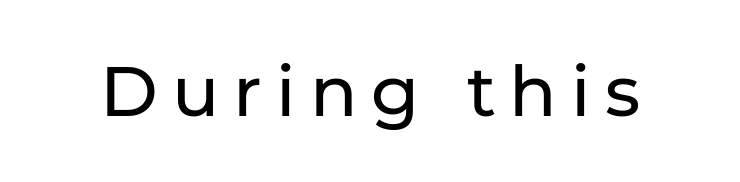
The image shows 70 px sans-serif type, upright; set unusually wide letter spacing (+0.2 em), not underlined; low stroke contrast and a medium x-height.
